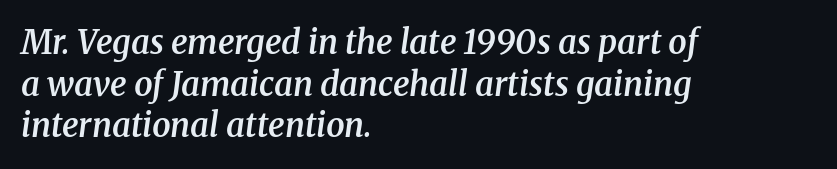
The image shows 33 px semibold serif type, italic (leaning right); set left-aligned, normal line spacing (1.26x), normal letter spacing, not underlined; medium stroke contrast and a medium x-height.
